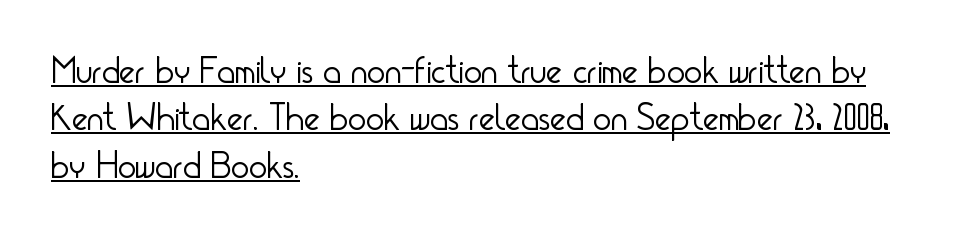
Q: Is the text bold? A: No.
Q: Is the text italic (slanted)? A: No, it is upright.
Q: Is the typeface a serif or a sans-serif typeface? A: Sans-serif.
Q: Is the text underlined? A: Yes.
Q: How is the paragraph aligned? A: Left-aligned.
Q: Is the spacing between letters normal or unusually wide? A: Normal.
Q: Is the spacing between lines tight, normal or loose? A: Normal.
Q: Width (condensed, normal, or wide)? A: Condensed.
Q: Stroke contrast? A: Low.
Q: x-height? A: Small.
Q: Monospaced? A: No.
